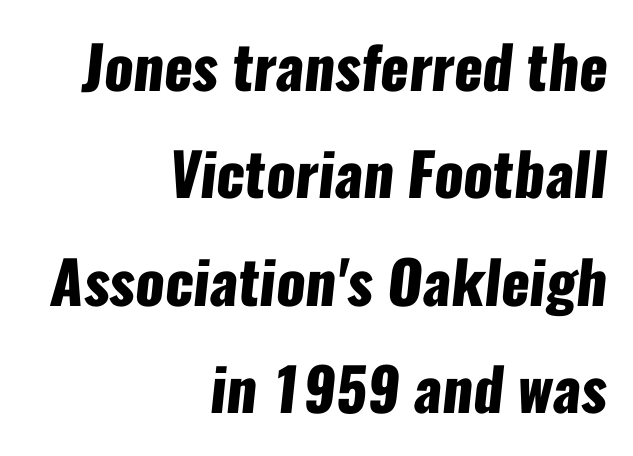
No feet cap the strokes, marking this as sans-serif type. These lines are set flush right with a ragged left edge. Words float on clear page, feet unadorned. Each letter keeps its own natural width here, so spacing adapts to shape. The rendering keeps characters at their native spacing. A full-strength bold gives these letters their thick strokes.
